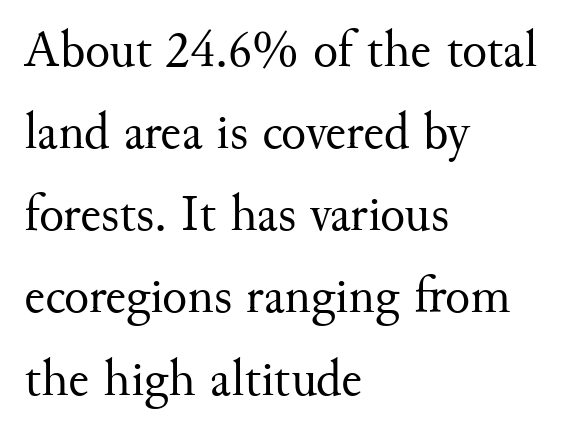
The image shows 52 px regular-weight serif type, upright; set left-aligned, normal line spacing (1.58x), normal letter spacing, not underlined; medium stroke contrast and a small x-height.
